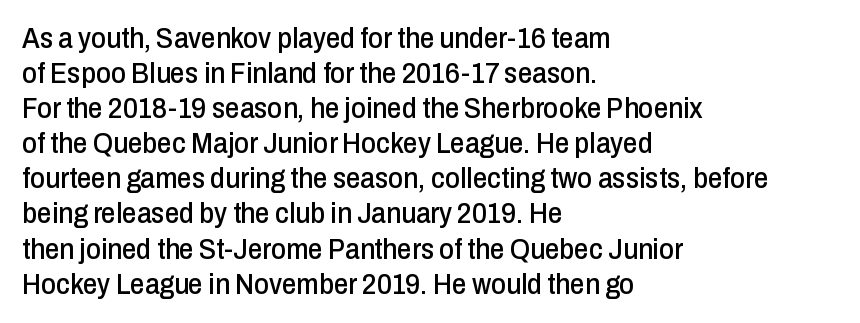
The image shows 29 px condensed sans-serif type, upright; set left-aligned, line spacing 1.21x, normal letter spacing, not underlined; low stroke contrast and a medium x-height.
